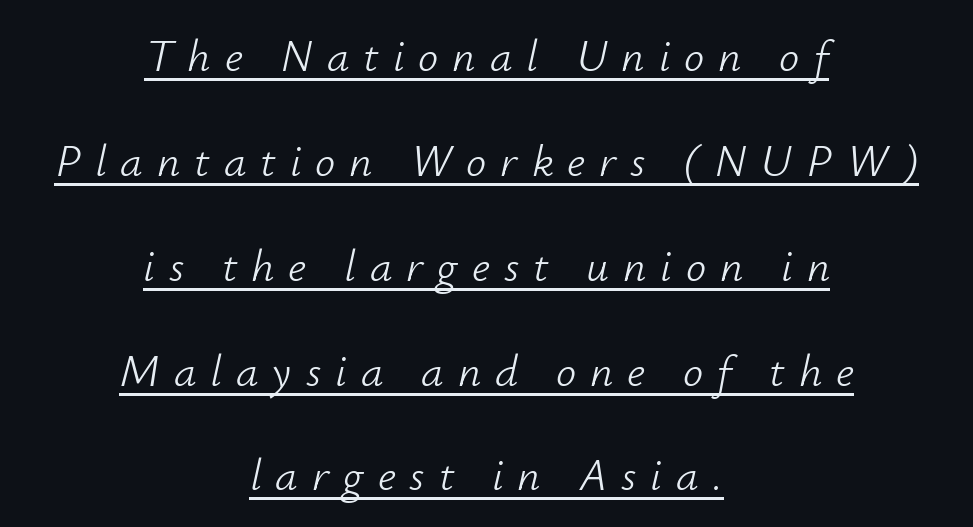
{"italic": "yes", "lean": "right", "slant_degrees": 12, "bold": "no", "weight": "light", "width": "normal", "stroke_contrast": "low", "x_height": "small", "monospaced": "no", "underline": "yes", "align": "center", "line_spacing": "loose", "line_spacing_ratio": 2.33, "letter_spacing": "wide", "letter_spacing_em": 0.31, "glyph_px": 45}
